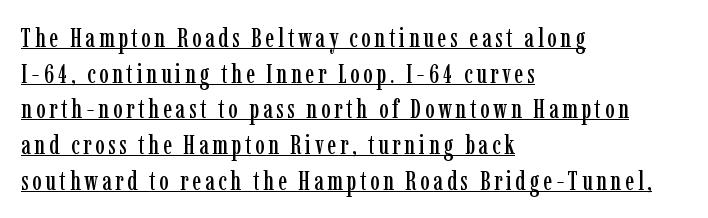
{"italic": "no", "underline": "yes", "align": "left", "line_spacing": "normal", "line_spacing_ratio": 1.32, "glyph_px": 27}
